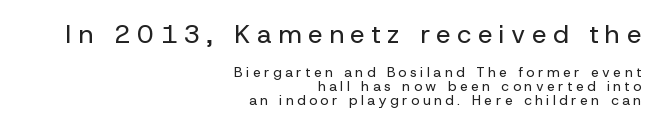
Q: Is the text bold? A: No.
Q: Is the text italic (slanted)? A: No, it is upright.
Q: Is the text underlined? A: No.
Q: How is the paragraph aligned? A: Right-aligned.
Q: Is the spacing between letters normal or unusually wide? A: Unusually wide.
Q: Is the spacing between lines tight, normal or loose? A: Tight.
Q: Which block of text is set in a larger size, the first (top) or the second (bottom)? A: The first (top) one.
